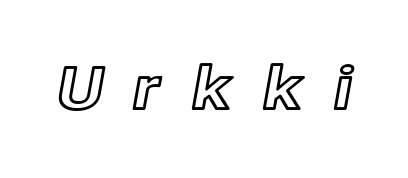
Q: Is the text italic (slanted)? A: Yes.
Q: Is the text underlined? A: No.
Q: Is the spacing between letters normal or unusually wide? A: Unusually wide.
Q: Width (condensed, normal, or wide)? A: Normal.
Q: x-height? A: Medium.
Q: Monospaced? A: No.
